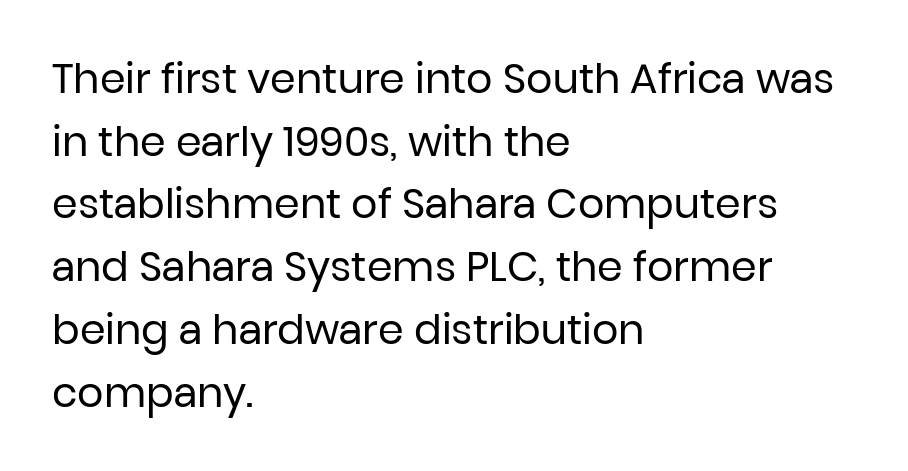
Check where the strokes stop: nothing finishes them off — pure sans. The font's upright variant was chosen for this text. The ragged edge is on the right, which tells us the setting is flush left. No letter is thick-stroked: the sample isn't bold.
